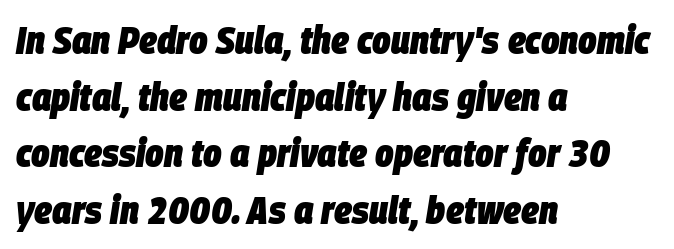
The image shows 39 px heavy, condensed type, italic (leaning right); set left-aligned, normal line spacing (1.45x), normal letter spacing, not underlined; low stroke contrast and a large x-height.
